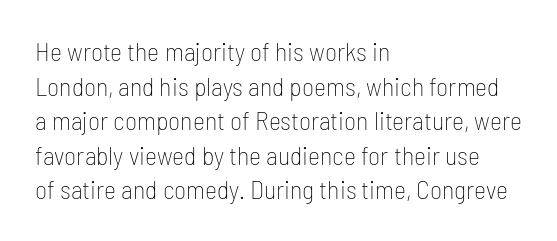
No chunkiness to these letters — they're not bold. A classic flush-left, rag-right setting is used for this passage. One glance says typical: line gaps are just what's usual. The letters sit at their default tracking, neither squeezed nor spread.
